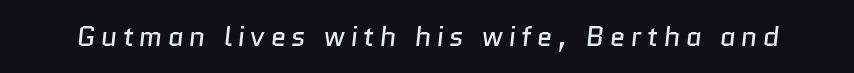
Q: Is the text bold? A: No.
Q: Is the typeface a serif or a sans-serif typeface? A: Sans-serif.
Q: Is the text underlined? A: No.
Q: Width (condensed, normal, or wide)? A: Normal.
Q: Stroke contrast? A: Low.
Q: x-height? A: Medium.
Q: Monospaced? A: No.
